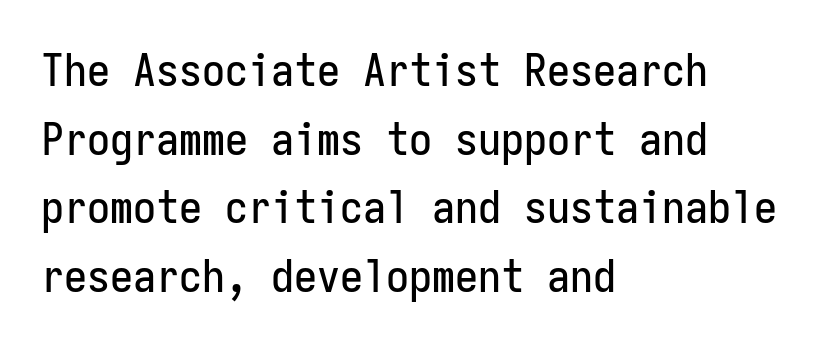
The font's upright variant was chosen for this text. Each letter, wide or thin by design, is forced into the same width here. The line-height multiplier appears to be the usual default. The letters sit at their default tracking, neither squeezed nor spread.
